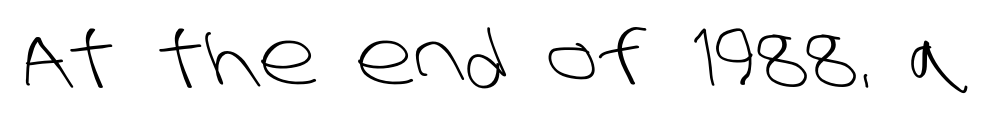
{"serif": "no", "bold": "no", "weight": "light", "width": "normal", "stroke_contrast": "low", "x_height": "large", "monospaced": "no", "underline": "no", "letter_spacing": "normal", "letter_spacing_em": 0.0, "glyph_px": 74}
